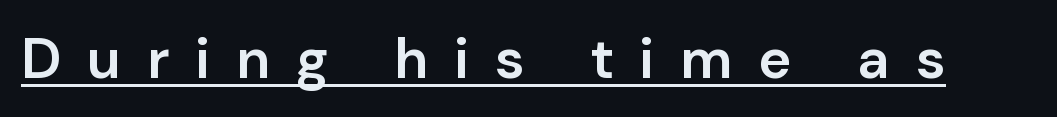
The image shows 57 px semibold sans-serif type, upright; set unusually wide letter spacing (+0.45 em), underlined; low stroke contrast and a medium x-height.
